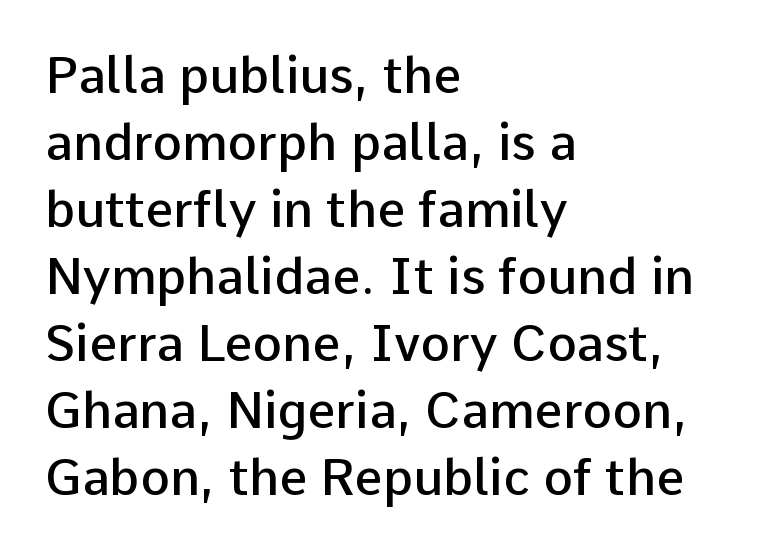
Q: Is the text bold? A: Semi-bold.
Q: Is the text italic (slanted)? A: No, it is upright.
Q: Is the typeface a serif or a sans-serif typeface? A: Sans-serif.
Q: Is the text underlined? A: No.
Q: How is the paragraph aligned? A: Left-aligned.
Q: Is the spacing between letters normal or unusually wide? A: Normal.
Q: Is the spacing between lines tight, normal or loose? A: Normal.
Q: Width (condensed, normal, or wide)? A: Normal.
Q: Stroke contrast? A: Low.
Q: x-height? A: Medium.
Q: Monospaced? A: No.
